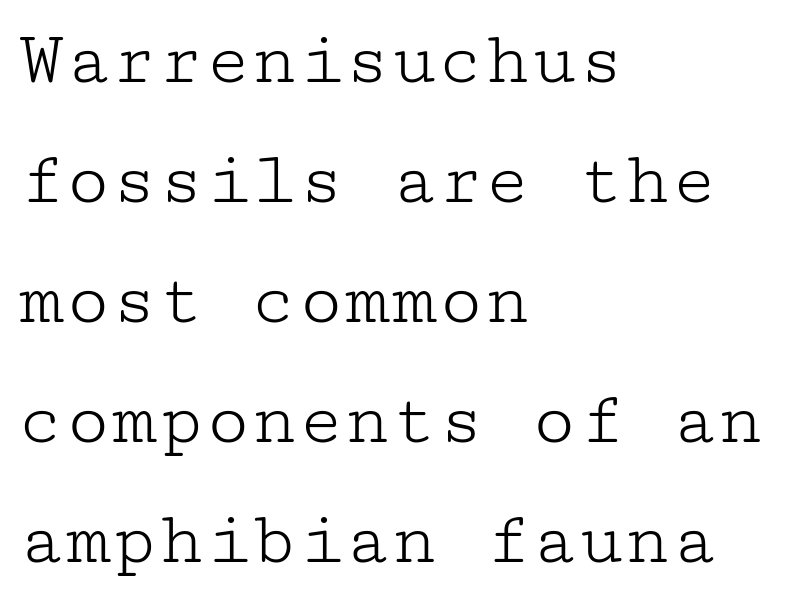
{"serif": "yes", "italic": "no", "bold": "no", "weight": "light", "width": "wide", "stroke_contrast": "low", "x_height": "medium", "underline": "no", "align": "left", "line_spacing": "normal", "line_spacing_ratio": 1.56, "letter_spacing": "normal", "letter_spacing_em": 0.0, "glyph_px": 77}
